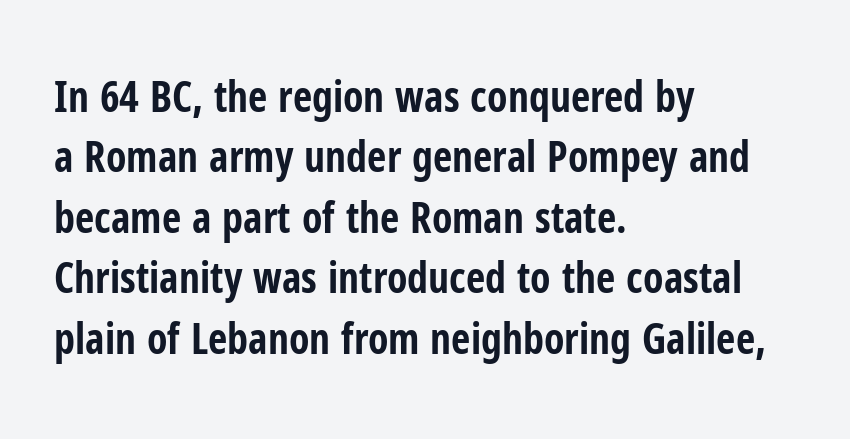
Q: Is the text bold? A: Yes.
Q: Is the text italic (slanted)? A: No, it is upright.
Q: Is the typeface a serif or a sans-serif typeface? A: Sans-serif.
Q: Is the text underlined? A: No.
Q: How is the paragraph aligned? A: Left-aligned.
Q: Is the spacing between letters normal or unusually wide? A: Normal.
Q: Is the spacing between lines tight, normal or loose? A: Normal.
Q: Width (condensed, normal, or wide)? A: Condensed.
Q: Stroke contrast? A: Low.
Q: x-height? A: Medium.
Q: Monospaced? A: No.
